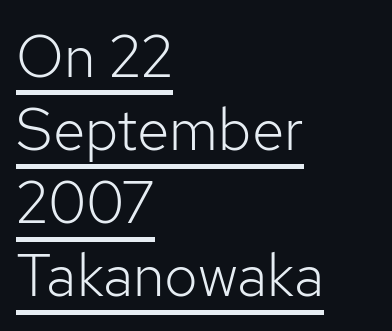
Q: Is the text bold? A: No.
Q: Is the text italic (slanted)? A: No, it is upright.
Q: Is the typeface a serif or a sans-serif typeface? A: Sans-serif.
Q: Is the text underlined? A: Yes.
Q: How is the paragraph aligned? A: Left-aligned.
Q: Is the spacing between letters normal or unusually wide? A: Normal.
Q: Width (condensed, normal, or wide)? A: Normal.
Q: Stroke contrast? A: Low.
Q: x-height? A: Medium.
Q: Monospaced? A: No.
